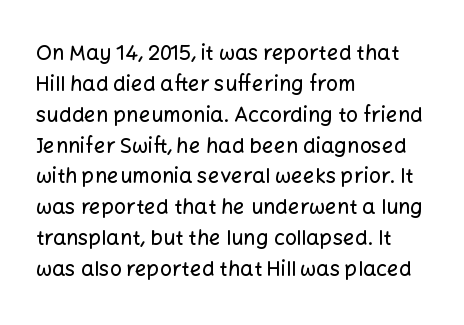
The image shows 21 px text type, upright; set left-aligned, normal line spacing (1.47x), normal letter spacing, not underlined.
